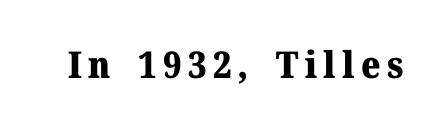
Little horizontal feet cap the strokes, marking this as serif type. Posture: upright roman. A typesetter would call this proportional, since set widths differ per character. The zone under the glyphs is completely vacant.
